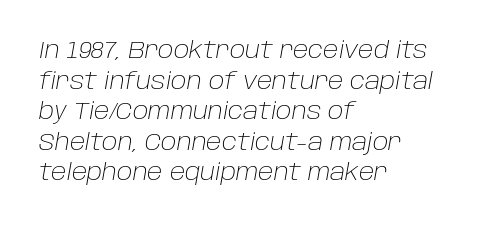
{"italic": "yes", "lean": "right", "slant_degrees": 10, "bold": "no", "underline": "no", "align": "left", "line_spacing": "normal", "line_spacing_ratio": 1.33, "letter_spacing": "normal", "letter_spacing_em": 0.0, "glyph_px": 23}
